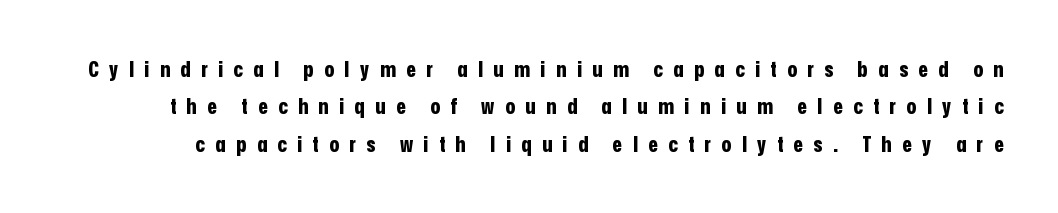
Each row of text sits above clean, open space. Does the leading feel generous? No, just average. This is roman type, the default non-slanted kind. The face used here is rendered with a markedly widened letterfit.
